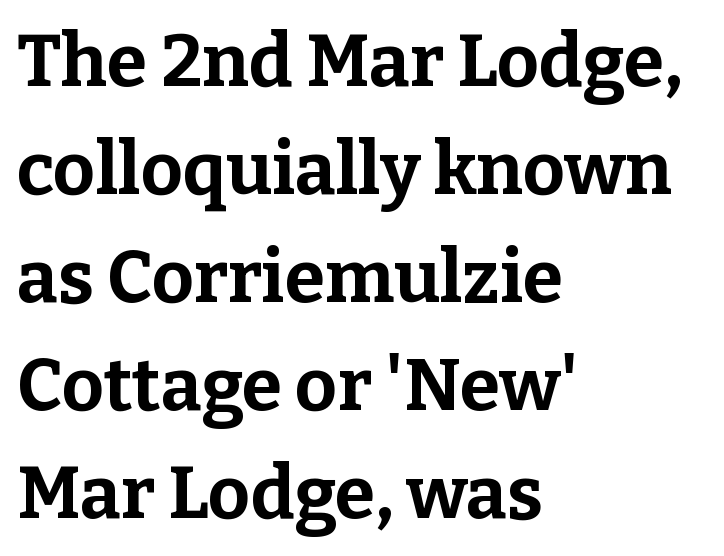
{"serif": "yes", "italic": "no", "bold": "yes", "weight": "bold", "width": "normal", "stroke_contrast": "low", "x_height": "medium", "monospaced": "no", "underline": "no", "align": "left", "line_spacing": "normal", "line_spacing_ratio": 1.48, "letter_spacing": "normal", "letter_spacing_em": 0.0, "glyph_px": 73}
